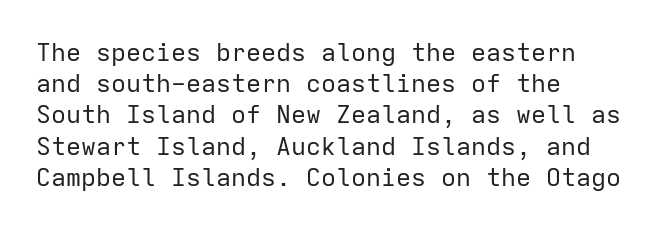
The image shows 25 px text type, upright; set left-aligned, normal line spacing (1.25x), normal letter spacing, not underlined.
